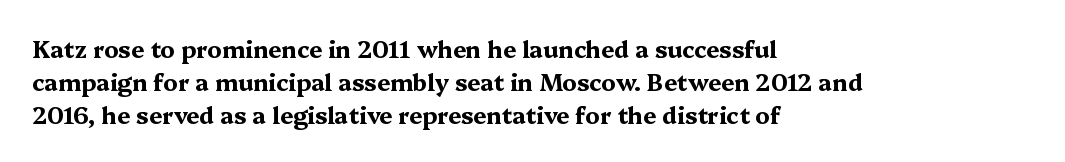
Q: Is the text bold? A: Yes.
Q: Is the text italic (slanted)? A: No, it is upright.
Q: Is the text underlined? A: No.
Q: How is the paragraph aligned? A: Left-aligned.
Q: Is the spacing between letters normal or unusually wide? A: Normal.
Q: Is the spacing between lines tight, normal or loose? A: Normal.
